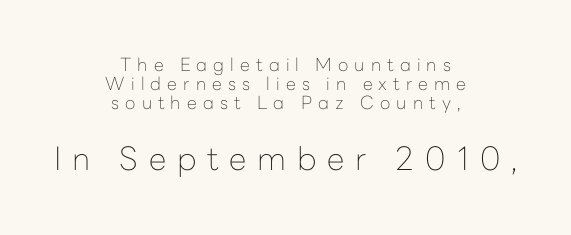
The image shows 32 px thin sans-serif type, upright; set centered, tight line spacing (1.06x), unusually wide letter spacing (+0.34 em), not underlined; the second (bottom) block is 1.78x larger; low stroke contrast and a medium x-height.
